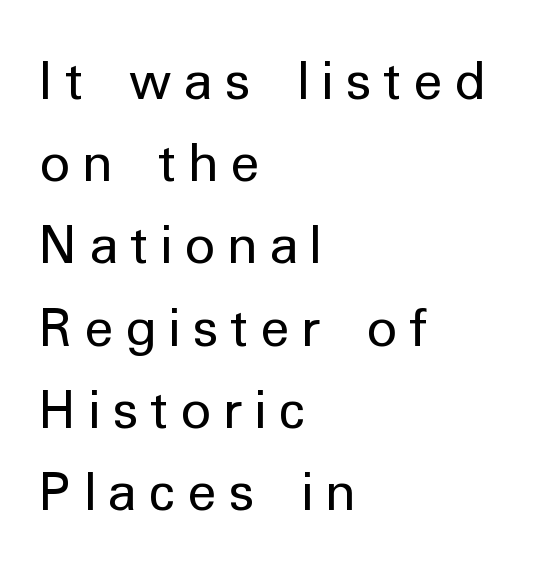
Q: Is the text bold? A: No.
Q: Is the text italic (slanted)? A: No, it is upright.
Q: Is the typeface a serif or a sans-serif typeface? A: Sans-serif.
Q: Is the text underlined? A: No.
Q: How is the paragraph aligned? A: Left-aligned.
Q: Is the spacing between letters normal or unusually wide? A: Unusually wide.
Q: Is the spacing between lines tight, normal or loose? A: Normal.
Q: Width (condensed, normal, or wide)? A: Normal.
Q: Stroke contrast? A: Low.
Q: x-height? A: Medium.
Q: Monospaced? A: No.
